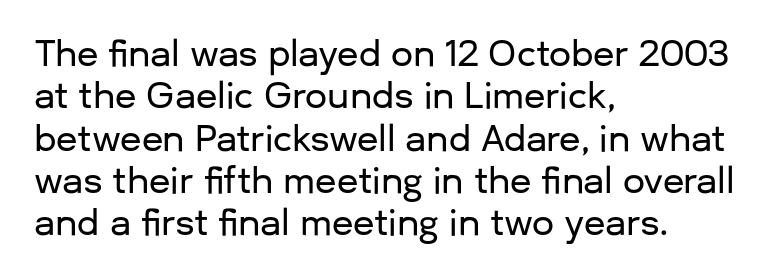
The strip under each line holds only bare page. Characters follow at the spacing the type designer built in. This rendering employs a face without finishing strokes, i.e., a sans-serif. Each line starts at the same left margin while the right side varies. Posture: vertical.
